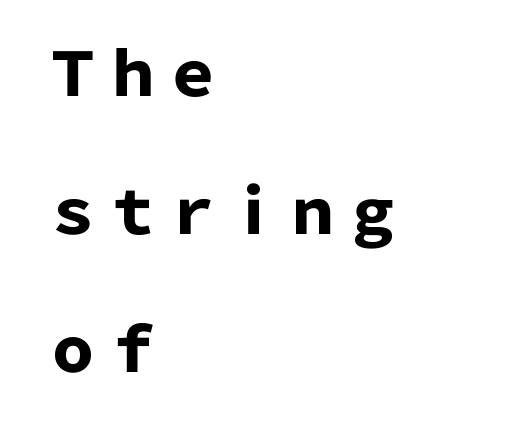
{"serif": "no", "italic": "no", "bold": "yes", "weight": "heavy", "width": "normal", "stroke_contrast": "low", "x_height": "medium", "monospaced": "no", "underline": "no", "align": "left", "line_spacing": "loose", "line_spacing_ratio": 2.3, "letter_spacing": "normal", "letter_spacing_em": 0.0, "glyph_px": 60}
